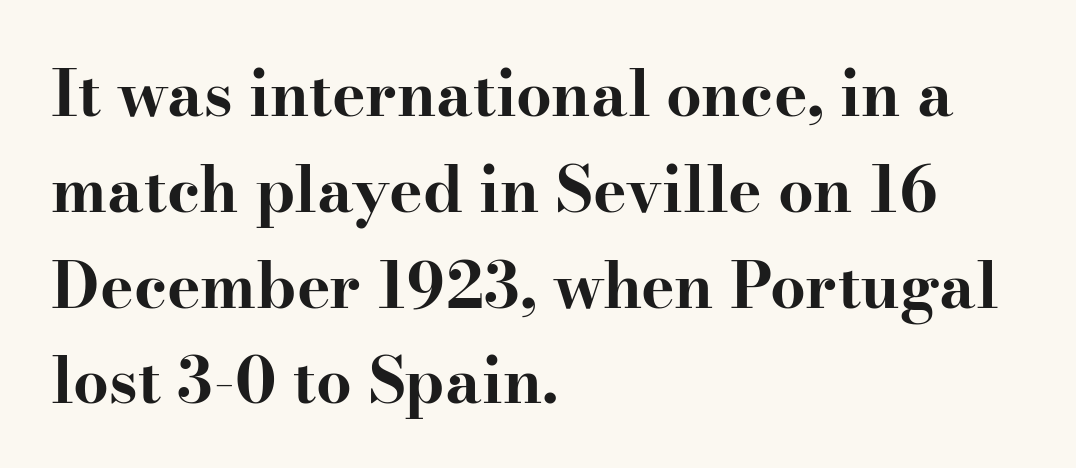
{"serif": "yes", "italic": "no", "bold": "yes", "weight": "bold", "width": "wide", "stroke_contrast": "high", "x_height": "small", "monospaced": "no", "underline": "no", "align": "left", "line_spacing": "normal", "line_spacing_ratio": 1.52, "letter_spacing": "normal", "letter_spacing_em": 0.0, "glyph_px": 63}
